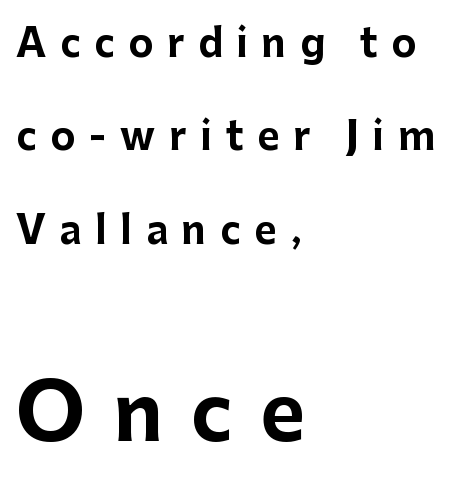
Q: Is the text bold? A: Yes.
Q: Is the text italic (slanted)? A: No, it is upright.
Q: Is the typeface a serif or a sans-serif typeface? A: Sans-serif.
Q: Is the text underlined? A: No.
Q: How is the paragraph aligned? A: Left-aligned.
Q: Is the spacing between letters normal or unusually wide? A: Unusually wide.
Q: Is the spacing between lines tight, normal or loose? A: Loose.
Q: Which block of text is set in a larger size, the first (top) or the second (bottom)? A: The second (bottom) one.
Q: Width (condensed, normal, or wide)? A: Normal.
Q: Stroke contrast? A: Low.
Q: x-height? A: Medium.
Q: Monospaced? A: No.
